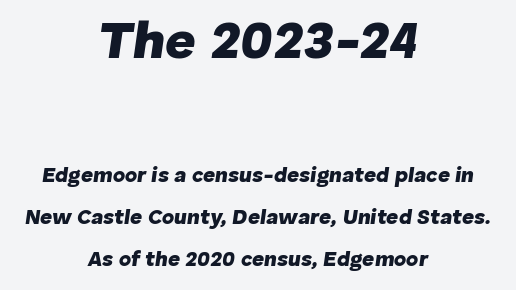
{"italic": "yes", "lean": "right", "slant_degrees": 8, "bold": "yes", "weight": "heavy", "width": "normal", "stroke_contrast": "low", "x_height": "medium", "monospaced": "no", "underline": "no", "align": "center", "line_spacing": "loose", "line_spacing_ratio": 2.01, "letter_spacing": "normal", "letter_spacing_em": 0.0, "larger_block": "first", "size_ratio": 2.52, "glyph_px": 53}
